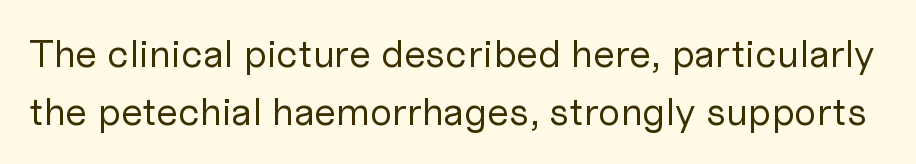
Posture: upright roman. Plain, unruled lines of type. Type style note: lacks serifs. Is the stroke heavy? The answer is a plain regular-or-lighter. Short note: letters normally spaced. The line-height multiplier appears to be the usual default.
